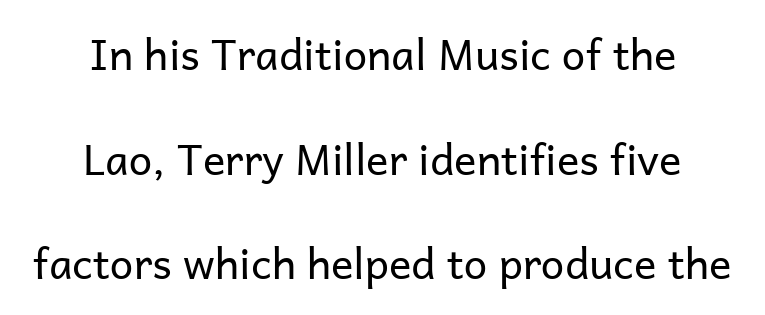
Unmarked baselines from the first word to the last. Caption: standard tracking, unaltered. Note the varied advance widths — an 'i' is clearly narrower than an 'm'. The vertical gap from one line to the next is large. A student would call this center alignment; a typographer would say set centered. No chunkiness to these letters — they're not bold.
